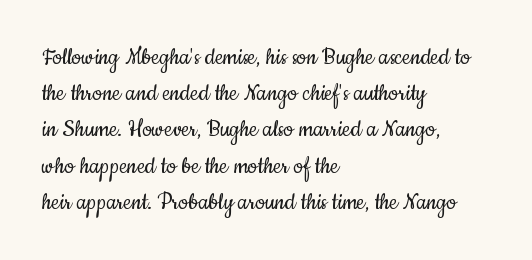
Q: Is the text bold? A: No.
Q: Is the text italic (slanted)? A: Yes.
Q: Is the text underlined? A: No.
Q: How is the paragraph aligned? A: Left-aligned.
Q: Is the spacing between letters normal or unusually wide? A: Normal.
Q: Is the spacing between lines tight, normal or loose? A: Normal.
